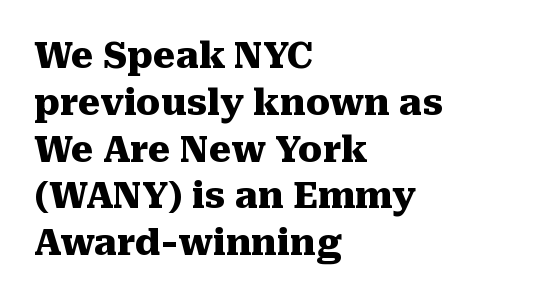
The image shows 36 px heavy serif type, upright; set left-aligned, normal line spacing (1.3x), normal letter spacing, not underlined; medium stroke contrast and a medium x-height.
